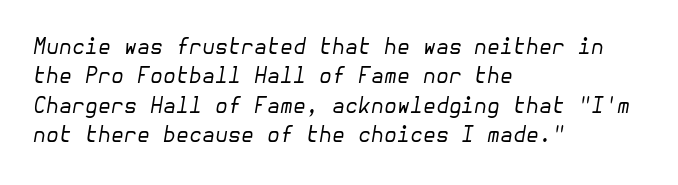
Q: Is the text bold? A: No.
Q: Is the text italic (slanted)? A: Yes, it leans right by about 10 degrees.
Q: Is the text underlined? A: No.
Q: How is the paragraph aligned? A: Left-aligned.
Q: Is the spacing between letters normal or unusually wide? A: Normal.
Q: Is the spacing between lines tight, normal or loose? A: Normal.
